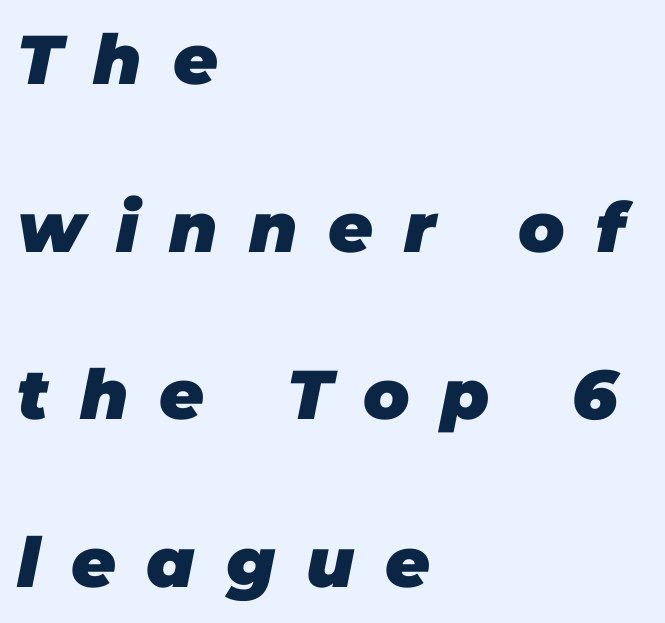
The image shows 69 px heavy type, italic (leaning right); set left-aligned, loose line spacing (2.43x), unusually wide letter spacing (+0.45 em), not underlined; low stroke contrast and a large x-height.
